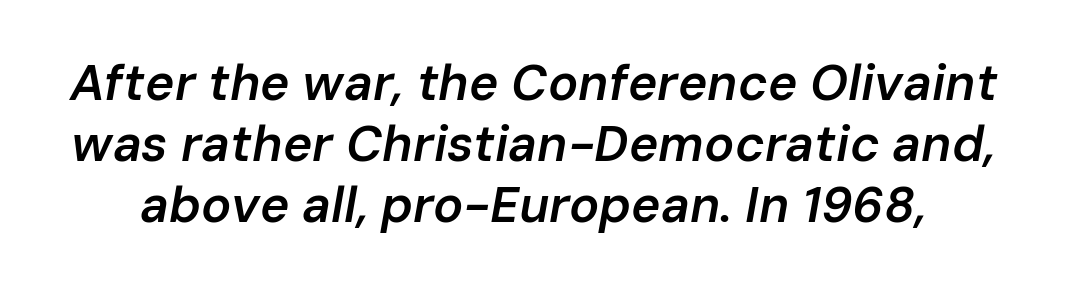
The passage shown is typed in a proportional face where columns would drift. Every character sits at an angle, as italics do. Underlining? Definitely not there. A somewhat darkened texture: the type is semibold rather than bold.
